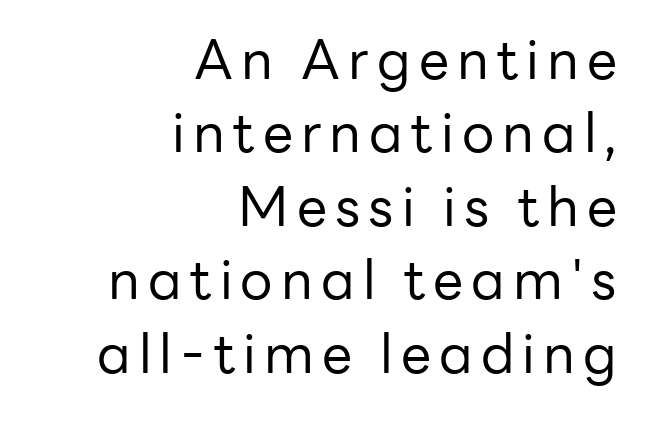
In CSS terms this would be text-align: right. This is the regular roman posture of the typeface. One glance says typical: line gaps are just what's usual. Do the characters align in a grid? No, the font is proportional.
